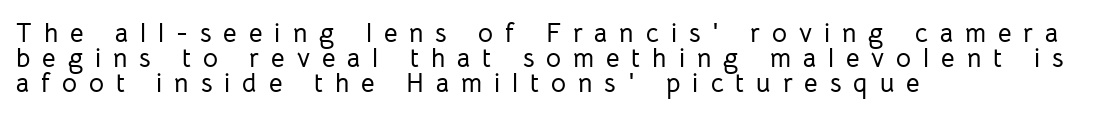
{"italic": "no", "underline": "no", "align": "left", "line_spacing": "tight", "line_spacing_ratio": 0.96, "letter_spacing": "wide", "letter_spacing_em": 0.46, "glyph_px": 26}
